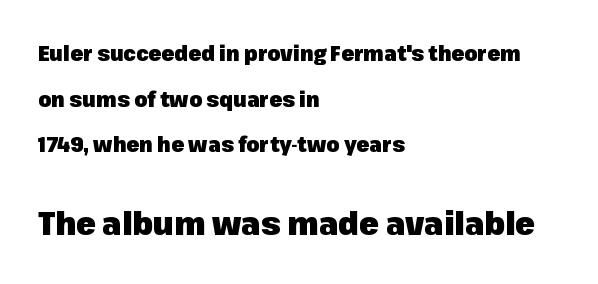
This sample uses a sans-serif face. The following chunk of copy outweighs the initial chunk in type size. Only glyphs here, with clear space below each row. Weight: bold. The rendering anchors every line to the left-hand side.
